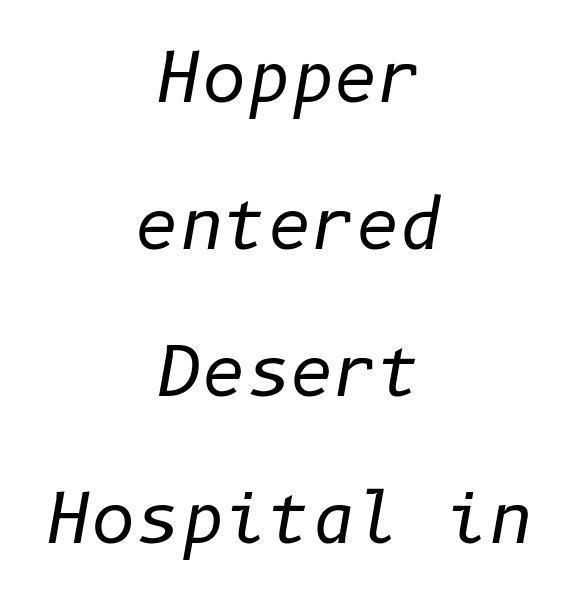
There's an unmistakable incline to the writing here. Line starts and ends both wander, symmetrically. Airy leading. No heavy texture on the line: the type isn't bold. Unmarked baselines from the first word to the last.
